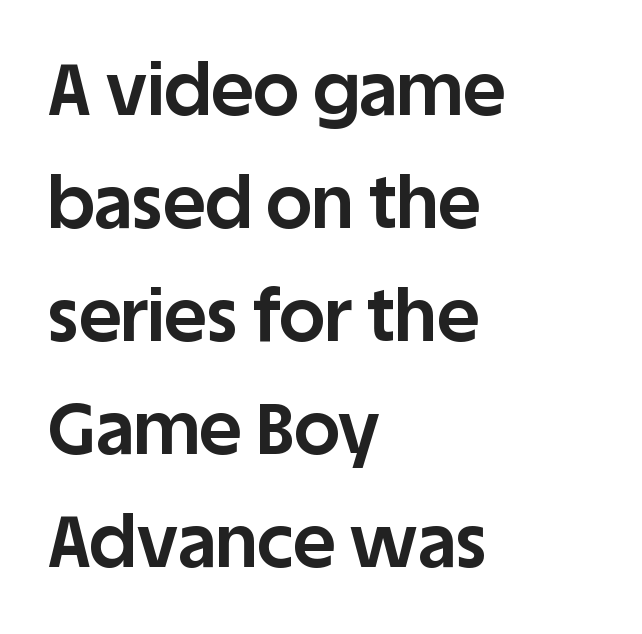
The rendering shows plain stroke endings on the letterforms — a sans-serif design. Beneath every word, the page is bare. This block has exactly the height ordinary leading produces. The rag falls on the right side of this text block. These lines carry a lot of weight — the face is fully bold.
